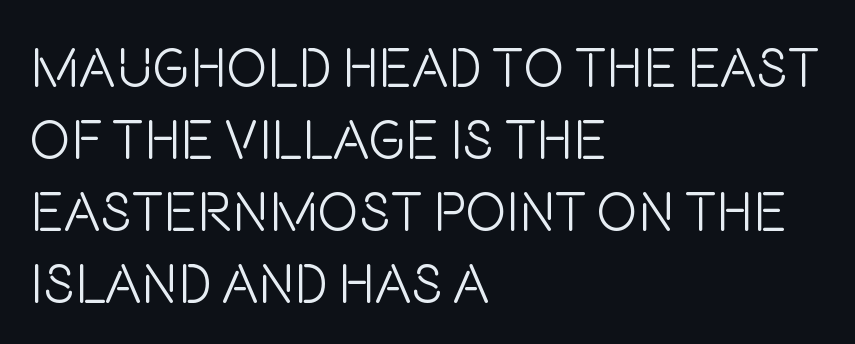
Q: Is the text bold? A: No.
Q: Is the text italic (slanted)? A: No, it is upright.
Q: Is the typeface a serif or a sans-serif typeface? A: Sans-serif.
Q: Is the text underlined? A: No.
Q: How is the paragraph aligned? A: Left-aligned.
Q: Is the spacing between letters normal or unusually wide? A: Normal.
Q: Is the spacing between lines tight, normal or loose? A: Normal.
Q: Width (condensed, normal, or wide)? A: Condensed.
Q: Stroke contrast? A: Low.
Q: x-height? A: Large.
Q: Monospaced? A: No.
